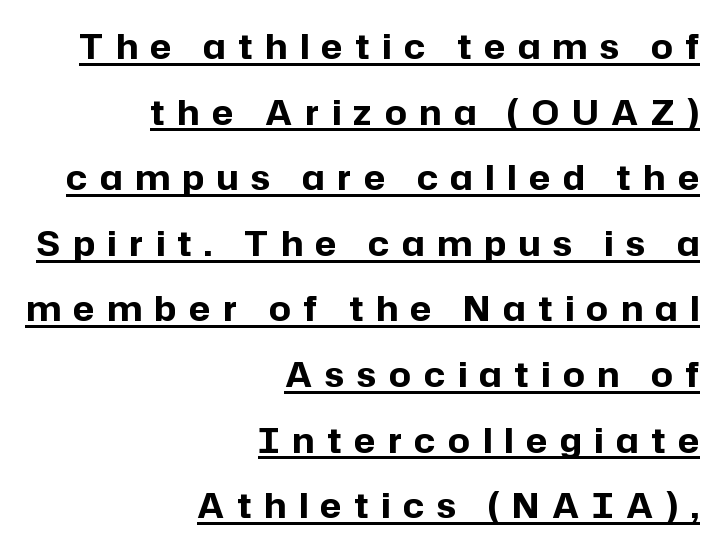
Q: Is the text bold? A: Yes.
Q: Is the text italic (slanted)? A: No, it is upright.
Q: Is the typeface a serif or a sans-serif typeface? A: Sans-serif.
Q: Is the text underlined? A: Yes.
Q: How is the paragraph aligned? A: Right-aligned.
Q: Is the spacing between letters normal or unusually wide? A: Unusually wide.
Q: Is the spacing between lines tight, normal or loose? A: Loose.
Q: Width (condensed, normal, or wide)? A: Normal.
Q: Stroke contrast? A: Low.
Q: x-height? A: Medium.
Q: Monospaced? A: No.
